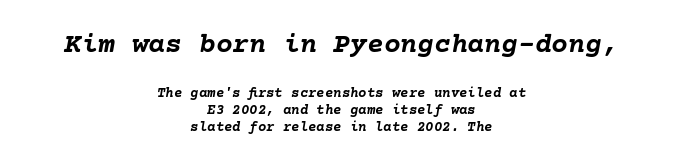
{"italic": "yes", "lean": "right", "slant_degrees": 10, "bold": "yes", "weight": "semibold", "width": "normal", "stroke_contrast": "low", "x_height": "medium", "underline": "no", "align": "center", "line_spacing_ratio": 1.21, "letter_spacing": "normal", "letter_spacing_em": 0.0, "larger_block": "first", "size_ratio": 2.0, "glyph_px": 28}
